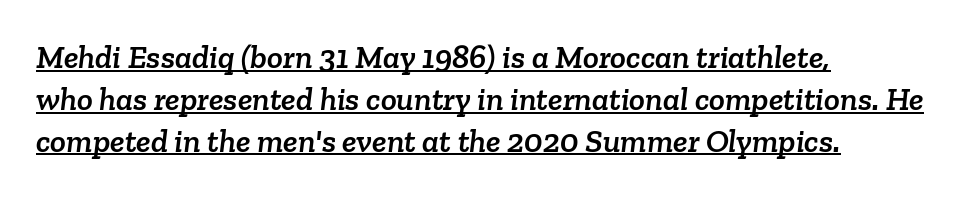
The image shows 33 px serif type; set left-aligned, normal line spacing (1.27x), normal letter spacing, underlined; low stroke contrast and a medium x-height.
